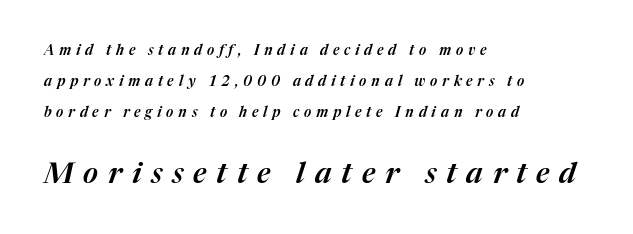
{"italic": "yes", "lean": "right", "slant_degrees": 17, "width": "normal", "stroke_contrast": "medium", "x_height": "medium", "monospaced": "no", "underline": "no", "align": "left", "line_spacing": "loose", "line_spacing_ratio": 2.2, "letter_spacing": "wide", "letter_spacing_em": 0.34, "larger_block": "second", "size_ratio": 2.07, "glyph_px": 29}
